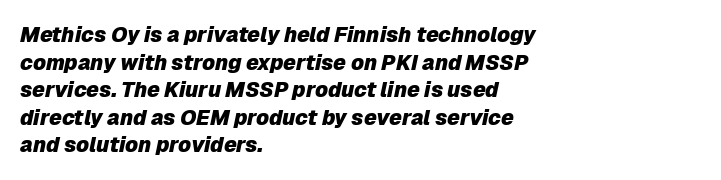
The image shows 21 px bold type, italic (leaning right); set left-aligned, normal line spacing (1.31x), normal letter spacing, not underlined.
